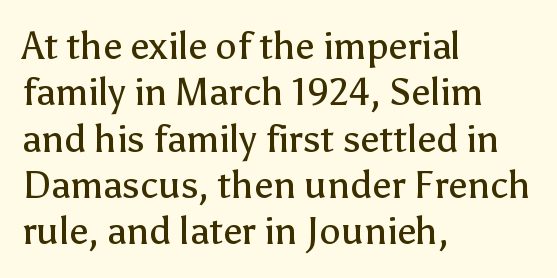
Q: Is the text bold? A: No.
Q: Is the text italic (slanted)? A: No, it is upright.
Q: Is the typeface a serif or a sans-serif typeface? A: Sans-serif.
Q: Is the text underlined? A: No.
Q: How is the paragraph aligned? A: Left-aligned.
Q: Is the spacing between letters normal or unusually wide? A: Normal.
Q: Width (condensed, normal, or wide)? A: Normal.
Q: Stroke contrast? A: Low.
Q: x-height? A: Medium.
Q: Monospaced? A: No.
